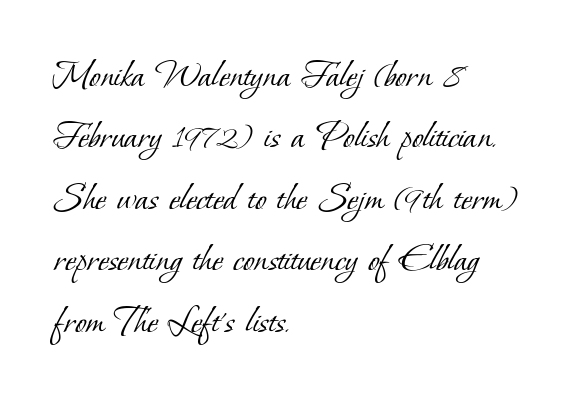
{"serif": "yes", "bold": "no", "weight": "light", "width": "normal", "stroke_contrast": "low", "x_height": "small", "monospaced": "no", "underline": "no", "align": "left", "line_spacing": "normal", "line_spacing_ratio": 1.5, "letter_spacing": "normal", "letter_spacing_em": 0.0, "glyph_px": 41}
